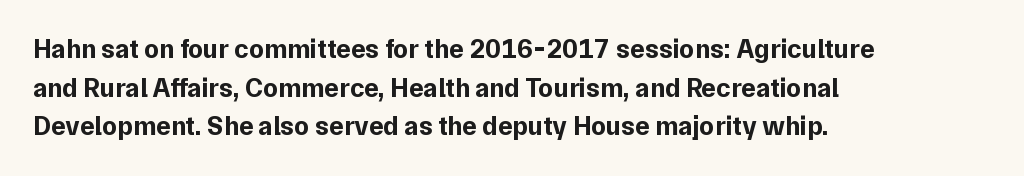
The image shows 27 px bold type, upright; set left-aligned, normal line spacing (1.43x), normal letter spacing, not underlined.
